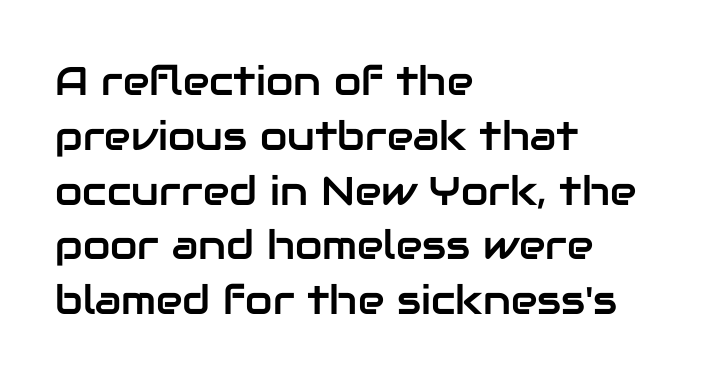
{"serif": "no", "italic": "no", "width": "normal", "stroke_contrast": "low", "x_height": "medium", "monospaced": "no", "underline": "no", "align": "left", "line_spacing": "normal", "line_spacing_ratio": 1.37, "letter_spacing": "normal", "letter_spacing_em": 0.0, "glyph_px": 40}
